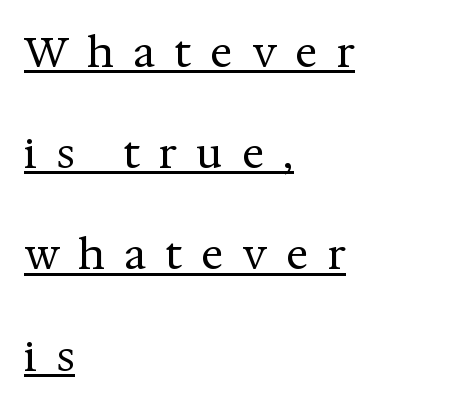
The image shows 42 px regular-weight serif type, upright; set left-aligned, loose line spacing (2.41x), unusually wide letter spacing (+0.46 em), underlined; medium stroke contrast and a medium x-height.
